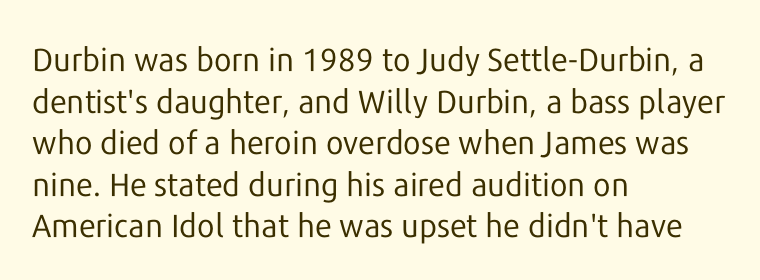
Look at the bottom of the vertical strokes: they stop flat, with no serifs. Proportional: the letters do not fall into vertical columns. Bare-footed words on every line. The lines in this sample share a left origin and differ only in where they stop. Weight: regular or lighter. This is roman type, the default non-slanted kind.
